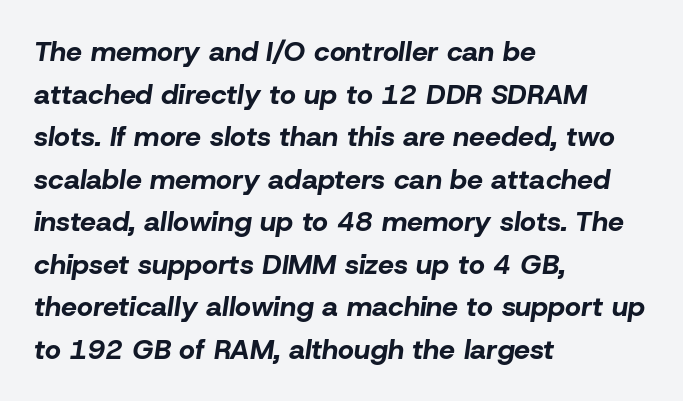
Q: Is the text bold? A: Yes.
Q: Is the text italic (slanted)? A: Yes, it leans right by about 8 degrees.
Q: Is the text underlined? A: No.
Q: How is the paragraph aligned? A: Left-aligned.
Q: Is the spacing between letters normal or unusually wide? A: Normal.
Q: Is the spacing between lines tight, normal or loose? A: Normal.
Q: Width (condensed, normal, or wide)? A: Normal.
Q: Stroke contrast? A: Low.
Q: x-height? A: Medium.
Q: Monospaced? A: No.
